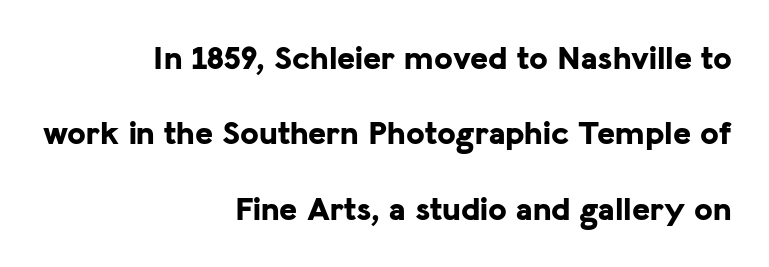
Each letter keeps its own natural width here, so spacing adapts to shape. Line ends are locked; line starts wander. Every character sits straight up, as roman type does. The passage shown stacks its lines with a broad gap. Strong, thick strokes mark this as bold type. Here the glyphs are tracked normally, forming tight word shapes.
